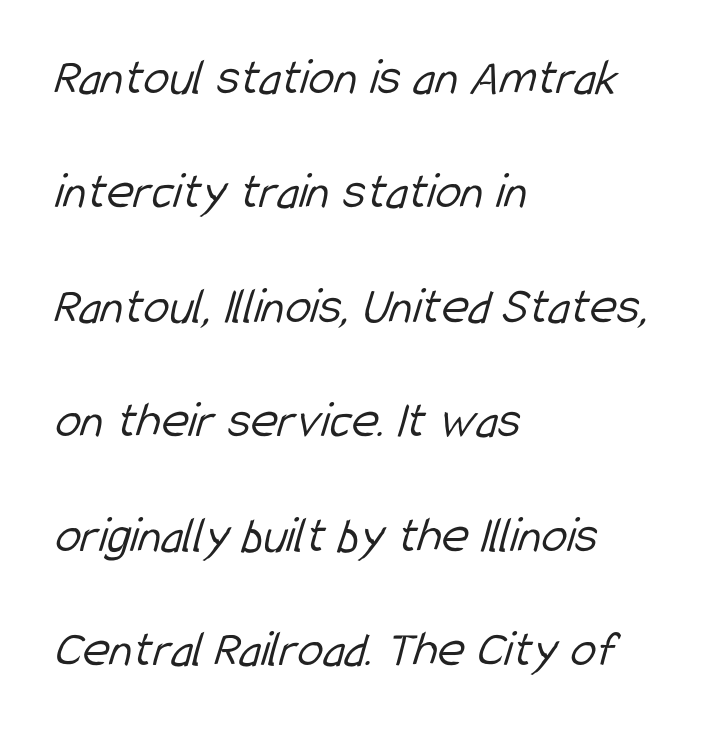
Q: Is the text bold? A: No.
Q: Is the typeface a serif or a sans-serif typeface? A: Sans-serif.
Q: Is the text underlined? A: No.
Q: How is the paragraph aligned? A: Left-aligned.
Q: Is the spacing between letters normal or unusually wide? A: Normal.
Q: Is the spacing between lines tight, normal or loose? A: Loose.
Q: Width (condensed, normal, or wide)? A: Condensed.
Q: Stroke contrast? A: Low.
Q: x-height? A: Medium.
Q: Monospaced? A: No.
